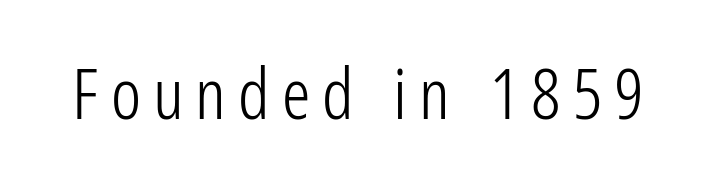
The image shows 71 px light, condensed sans-serif type, upright; set not underlined; low stroke contrast and a medium x-height.
